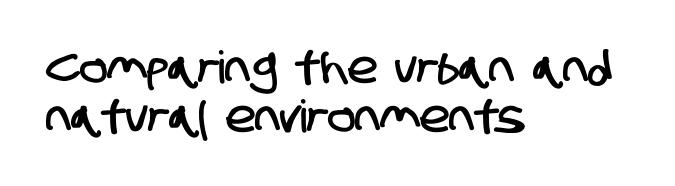
Notice how the passage keeps a crisp vertical edge on the left only. The words here are not underlined. The letters carry no serifs — their stems end cleanly without finishing strokes. Reading down the column, the eye jumps only a short way to each next line. Is this a fixed-width face? No — the glyphs have proportional, varying widths.
